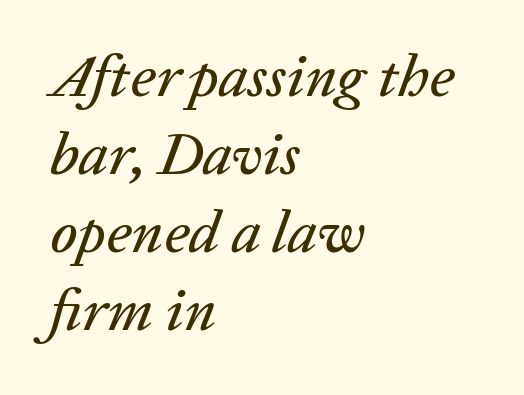
Q: Is the text italic (slanted)? A: Yes, it leans right by about 20 degrees.
Q: Is the text underlined? A: No.
Q: How is the paragraph aligned? A: Left-aligned.
Q: Is the spacing between letters normal or unusually wide? A: Normal.
Q: Is the spacing between lines tight, normal or loose? A: Normal.
Q: Width (condensed, normal, or wide)? A: Normal.
Q: Stroke contrast? A: Low.
Q: x-height? A: Medium.
Q: Monospaced? A: No.
